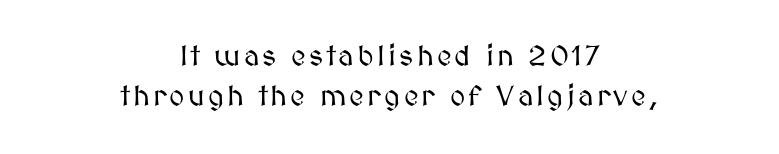
The image shows 29 px text type, upright; set centered, normal line spacing (1.37x), not underlined; medium stroke contrast and a medium x-height.
